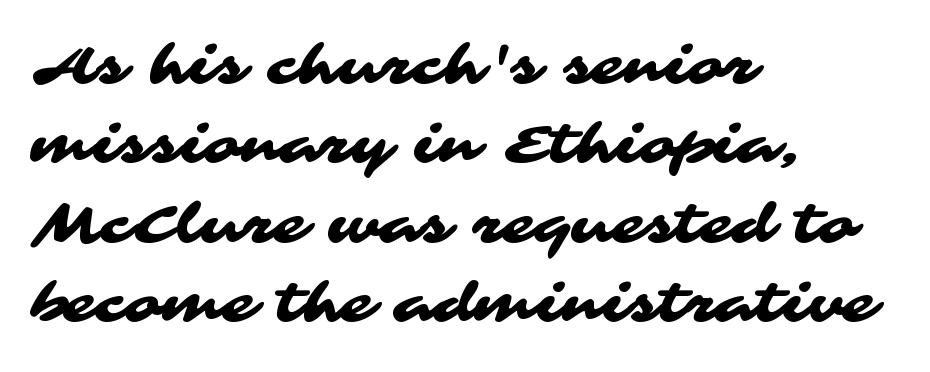
Unmarked baselines from the first word to the last. Does extra space separate the letters? No, they use regular spacing. The passage shown stacks its lines at a standard gap. Unlike a traditional serif, this face leaves its strokes unadorned. The rendering anchors every line to the left-hand side.
